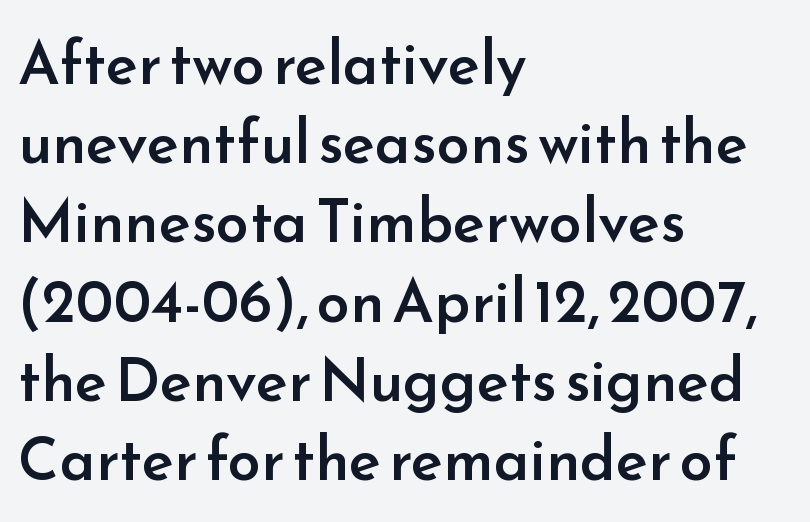
{"serif": "no", "italic": "no", "bold": "semi", "weight": "semibold", "width": "normal", "stroke_contrast": "low", "x_height": "small", "monospaced": "no", "underline": "no", "align": "left", "line_spacing": "normal", "line_spacing_ratio": 1.32, "letter_spacing": "normal", "letter_spacing_em": 0.0, "glyph_px": 60}
